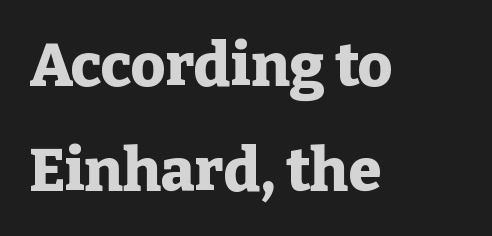
The image shows 60 px heavy serif type, upright; set left-aligned, line spacing 1.75x, normal letter spacing, not underlined; low stroke contrast and a medium x-height.
